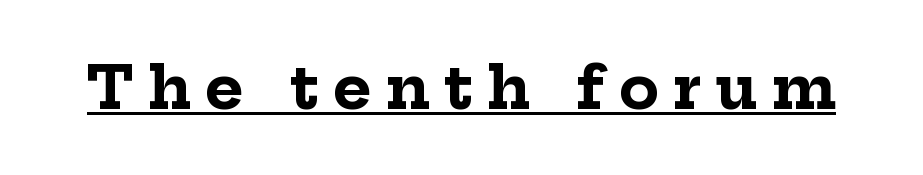
The lettering holds an erect, upright posture throughout. A dark, heavy texture on the line: the type is bold. The letters are spread apart with noticeably loose tracking. Yep, those are serifs on the letters. Each line of the rendering has a horizontal stroke beneath the glyphs. You could not count columns in this text — the font is proportionally spaced.
